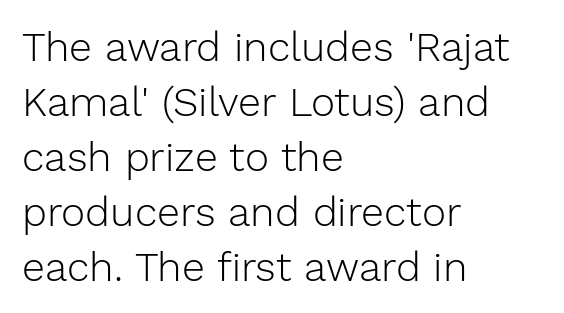
{"serif": "no", "italic": "no", "bold": "no", "weight": "light", "width": "normal", "stroke_contrast": "low", "x_height": "medium", "monospaced": "no", "underline": "no", "align": "left", "line_spacing": "normal", "line_spacing_ratio": 1.34, "letter_spacing": "normal", "letter_spacing_em": 0.0, "glyph_px": 41}
